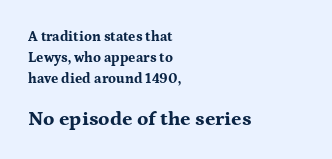
The image shows 20 px bold type, upright; set left-aligned, normal line spacing (1.5x), normal letter spacing, not underlined; the second (bottom) block is 1.43x larger.
